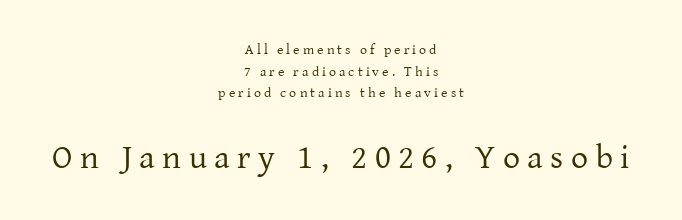
Little horizontal feet cap the strokes, marking this as serif type. No letter is thick-stroked: the sample isn't bold. Character size in the trailing block exceeds that of the leading block. Underlining? Definitely not there.
